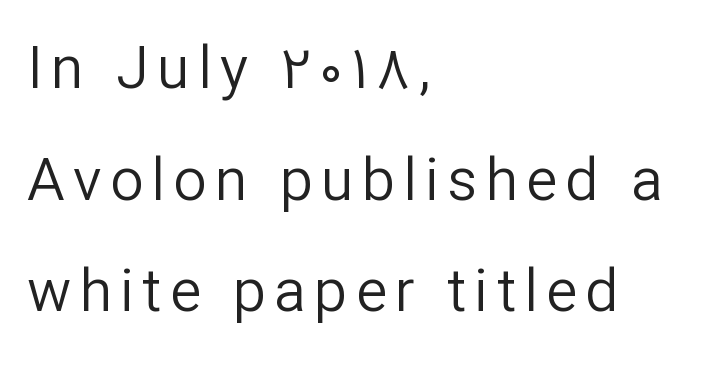
The image shows 59 px regular-weight sans-serif type, upright; set left-aligned, line spacing 1.89x, not underlined; low stroke contrast and a medium x-height.
